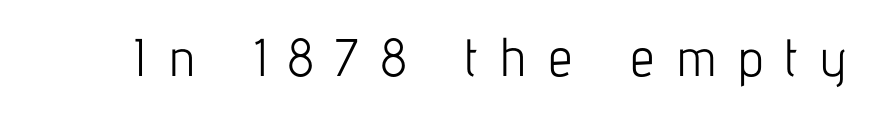
The image shows 53 px light, condensed sans-serif type, upright; set unusually wide letter spacing (+0.42 em), not underlined; low stroke contrast and a medium x-height.
